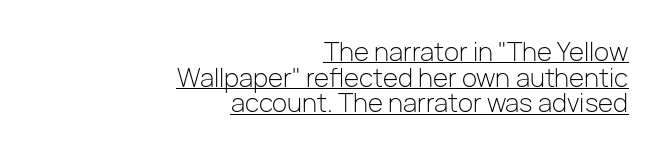
The image shows 25 px text type, upright; set right-aligned, tight line spacing (1.03x), normal letter spacing, underlined.
